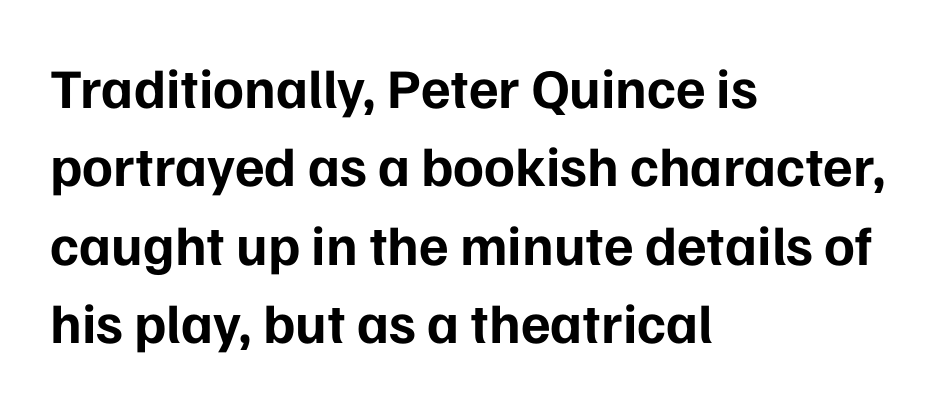
{"serif": "no", "italic": "no", "bold": "yes", "weight": "bold", "width": "normal", "stroke_contrast": "low", "x_height": "medium", "monospaced": "no", "underline": "no", "align": "left", "line_spacing": "normal", "line_spacing_ratio": 1.4, "letter_spacing": "normal", "letter_spacing_em": 0.0, "glyph_px": 56}
